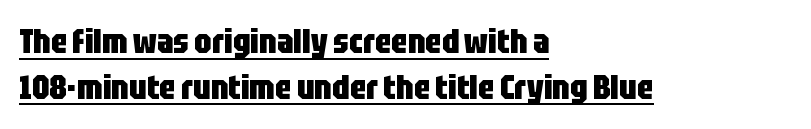
No feet cap the strokes, marking this as sans-serif type. Check the space under the baseline: a stroke is drawn there. The paragraph shown leans on its left margin. The lettering holds an erect, upright posture throughout.
